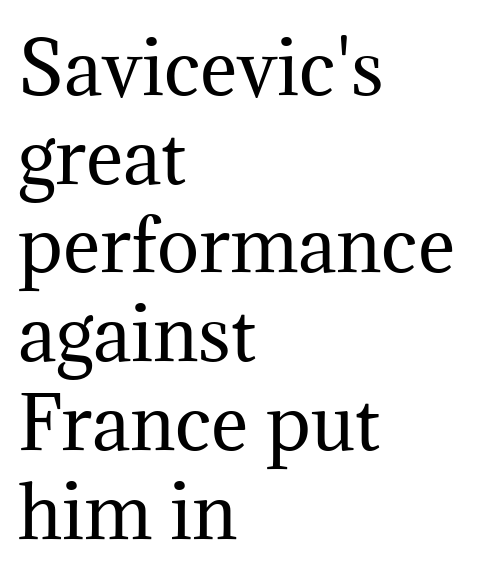
Q: Is the text bold? A: No.
Q: Is the text italic (slanted)? A: No, it is upright.
Q: Is the typeface a serif or a sans-serif typeface? A: Serif.
Q: Is the text underlined? A: No.
Q: How is the paragraph aligned? A: Left-aligned.
Q: Is the spacing between letters normal or unusually wide? A: Normal.
Q: Is the spacing between lines tight, normal or loose? A: Normal.
Q: Width (condensed, normal, or wide)? A: Normal.
Q: Stroke contrast? A: Medium.
Q: x-height? A: Medium.
Q: Monospaced? A: No.
